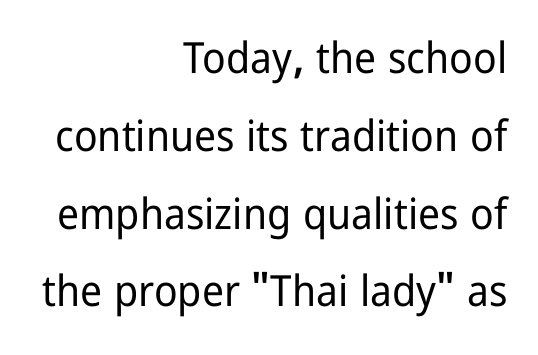
Q: Is the text italic (slanted)? A: No, it is upright.
Q: Is the typeface a serif or a sans-serif typeface? A: Sans-serif.
Q: Is the text underlined? A: No.
Q: How is the paragraph aligned? A: Right-aligned.
Q: Is the spacing between letters normal or unusually wide? A: Normal.
Q: Width (condensed, normal, or wide)? A: Condensed.
Q: Stroke contrast? A: Low.
Q: x-height? A: Medium.
Q: Monospaced? A: No.
